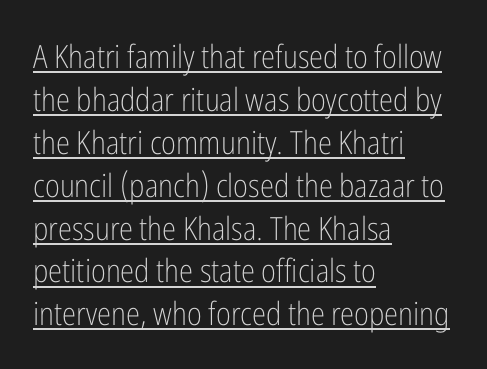
The image shows 32 px light, condensed sans-serif type, upright; set left-aligned, normal line spacing (1.34x), normal letter spacing, underlined; low stroke contrast and a medium x-height.
